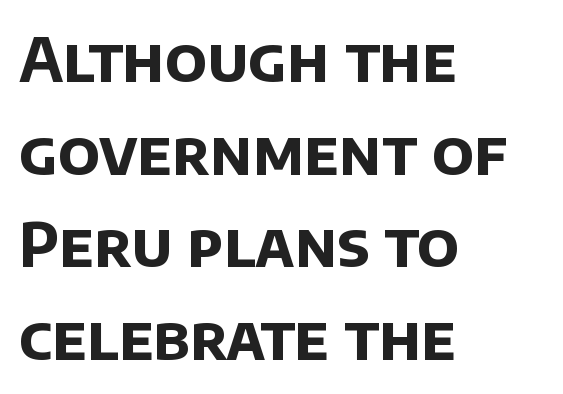
Q: Is the text bold? A: Yes.
Q: Is the typeface a serif or a sans-serif typeface? A: Sans-serif.
Q: Is the text underlined? A: No.
Q: How is the paragraph aligned? A: Left-aligned.
Q: Is the spacing between letters normal or unusually wide? A: Normal.
Q: Is the spacing between lines tight, normal or loose? A: Normal.
Q: Width (condensed, normal, or wide)? A: Normal.
Q: Stroke contrast? A: Low.
Q: x-height? A: Large.
Q: Monospaced? A: No.
